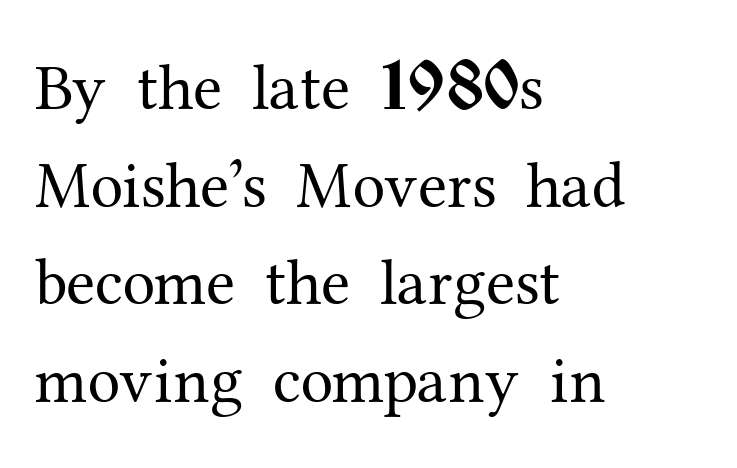
The image shows 66 px regular-weight serif type, upright; set left-aligned, normal line spacing (1.48x), normal letter spacing, not underlined; medium stroke contrast and a medium x-height.
